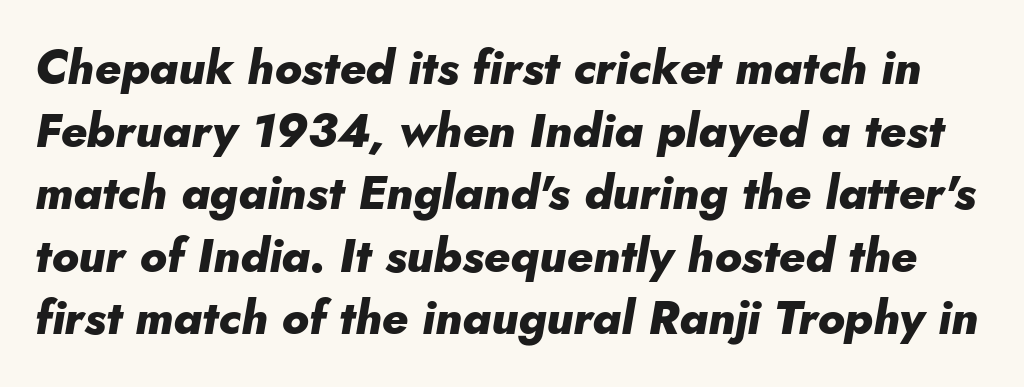
The image shows 47 px heavy type, italic (leaning right); set normal line spacing (1.33x), normal letter spacing, not underlined; low stroke contrast and a small x-height.
